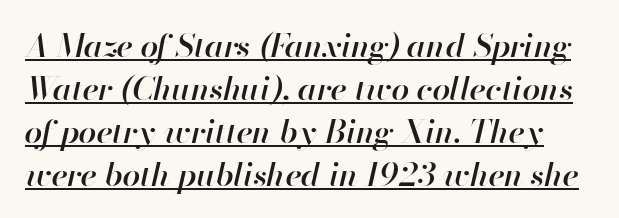
Q: Is the text bold? A: Semi-bold.
Q: Is the text italic (slanted)? A: Yes, it leans right by about 13 degrees.
Q: Is the text underlined? A: Yes.
Q: Is the spacing between letters normal or unusually wide? A: Normal.
Q: Is the spacing between lines tight, normal or loose? A: Normal.
Q: Width (condensed, normal, or wide)? A: Normal.
Q: Stroke contrast? A: High.
Q: x-height? A: Small.
Q: Monospaced? A: No.
